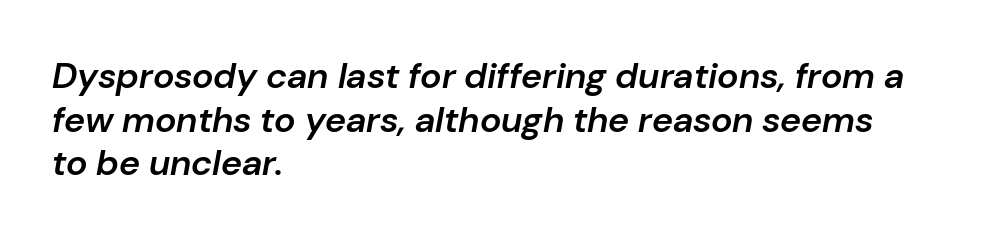
{"italic": "yes", "lean": "right", "slant_degrees": 10, "bold": "semi", "weight": "semibold", "width": "normal", "stroke_contrast": "low", "x_height": "medium", "monospaced": "no", "underline": "no", "align": "left", "line_spacing_ratio": 1.21, "letter_spacing": "normal", "letter_spacing_em": 0.0, "glyph_px": 36}
